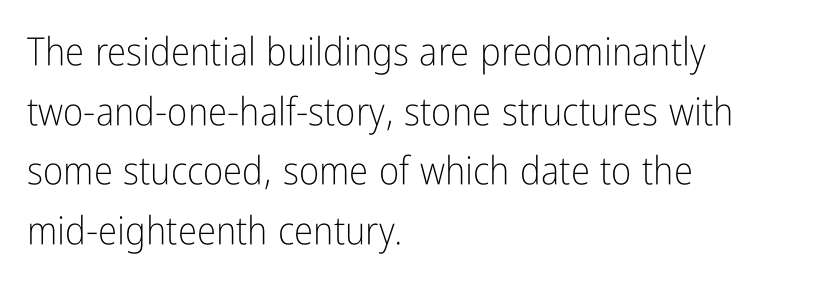
The typeface chosen for these lines omits serifs. Line spacing here is normal. You could call the tracking neutral — neither tight nor loose. The letters stand upright; this is a roman face. Left-aligned paragraph, ragged on the right.
